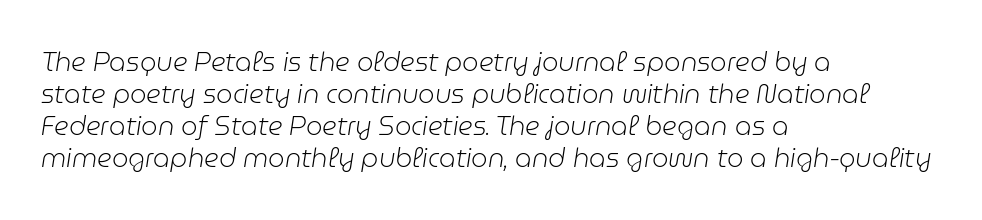
{"italic": "yes", "lean": "right", "slant_degrees": 9, "bold": "no", "underline": "no", "align": "left", "line_spacing_ratio": 1.23, "letter_spacing": "normal", "letter_spacing_em": 0.0, "glyph_px": 26}
